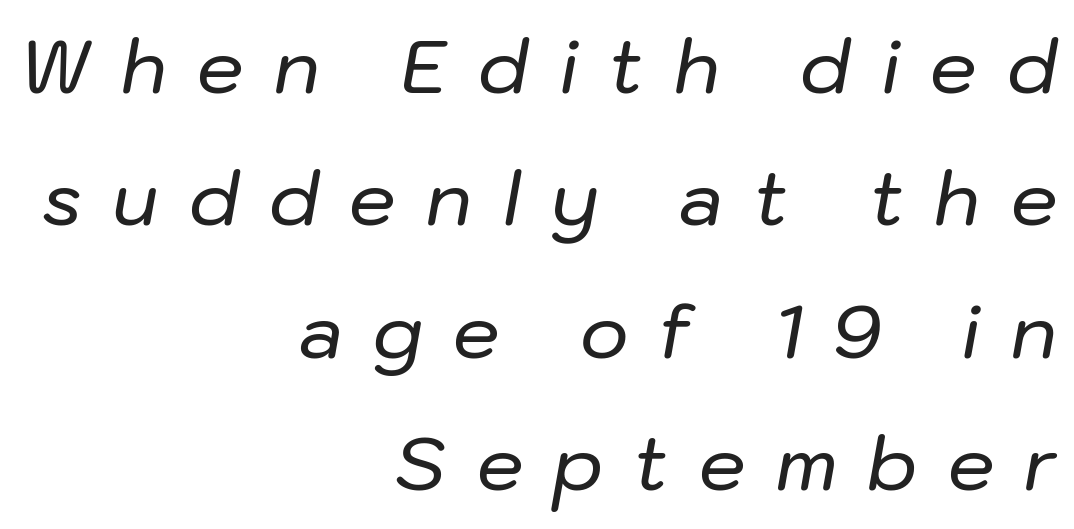
The image shows 74 px text type, italic (leaning right); set right-aligned, line spacing 1.79x, unusually wide letter spacing (+0.41 em), not underlined; low stroke contrast and a medium x-height.
